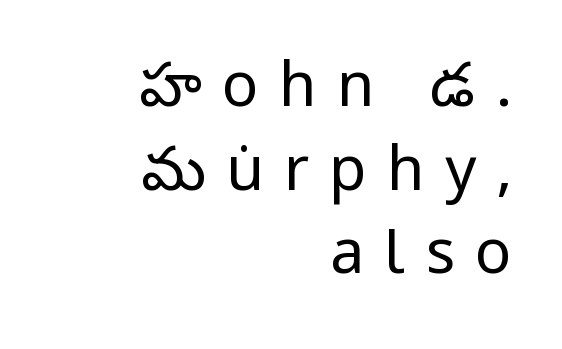
Q: Is the text bold? A: No.
Q: Is the text italic (slanted)? A: No, it is upright.
Q: Is the typeface a serif or a sans-serif typeface? A: Sans-serif.
Q: Is the text underlined? A: No.
Q: How is the paragraph aligned? A: Right-aligned.
Q: Is the spacing between letters normal or unusually wide? A: Unusually wide.
Q: Is the spacing between lines tight, normal or loose? A: Normal.
Q: Width (condensed, normal, or wide)? A: Condensed.
Q: Stroke contrast? A: Low.
Q: x-height? A: Large.
Q: Monospaced? A: No.
